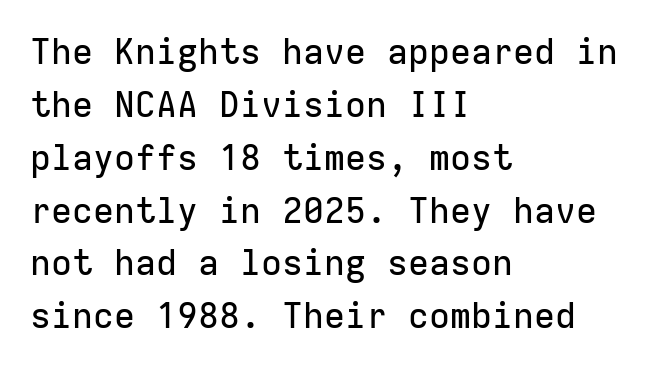
Line spacing here is normal. Horizontally, the lines are justified to the leading edge only. It's the straight-up-and-down kind of type. These lines are rendered in a fixed-pitch font.
